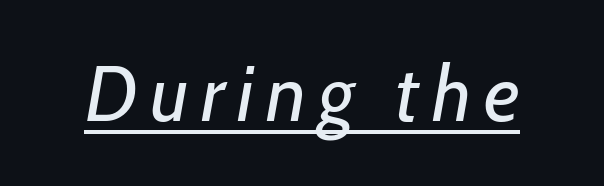
The image shows 78 px regular-weight type, italic (leaning right); set underlined; low stroke contrast and a medium x-height.
